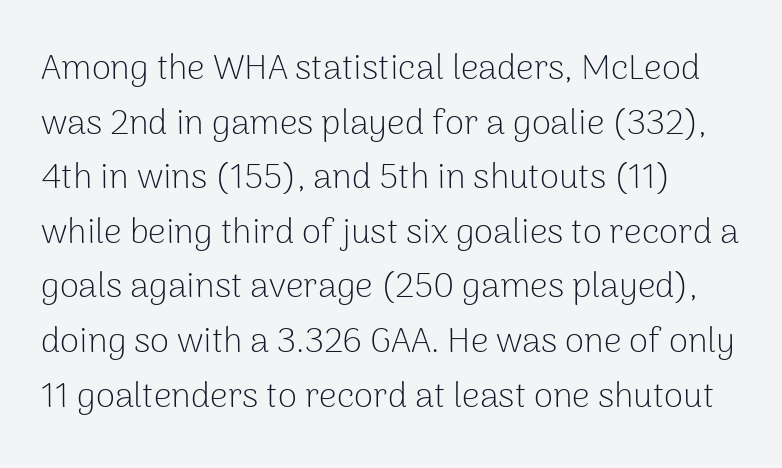
{"serif": "no", "italic": "no", "bold": "no", "weight": "light", "width": "normal", "stroke_contrast": "low", "x_height": "medium", "monospaced": "no", "underline": "no", "align": "left", "line_spacing": "normal", "line_spacing_ratio": 1.56, "letter_spacing": "normal", "letter_spacing_em": 0.0, "glyph_px": 35}
